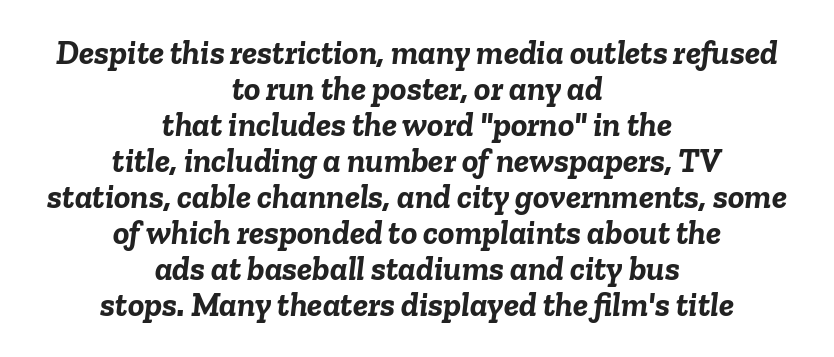
Q: Is the text bold? A: Yes.
Q: Is the text italic (slanted)? A: Yes, it leans right by about 6 degrees.
Q: Is the text underlined? A: No.
Q: How is the paragraph aligned? A: Centered.
Q: Is the spacing between letters normal or unusually wide? A: Normal.
Q: Is the spacing between lines tight, normal or loose? A: Tight.
Q: Width (condensed, normal, or wide)? A: Normal.
Q: Stroke contrast? A: Low.
Q: x-height? A: Medium.
Q: Monospaced? A: No.
